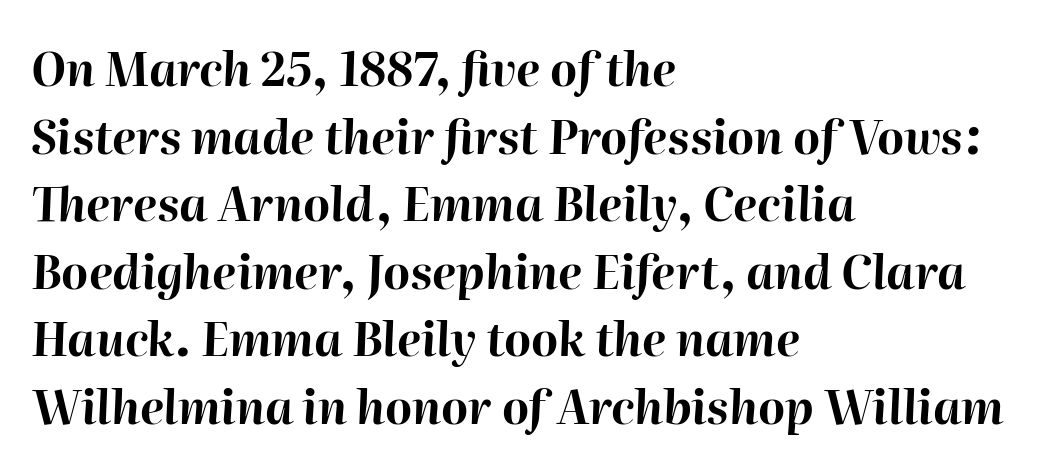
The image shows 46 px bold type, italic (leaning right); set left-aligned, normal line spacing (1.47x), normal letter spacing, not underlined; high stroke contrast and a medium x-height.
